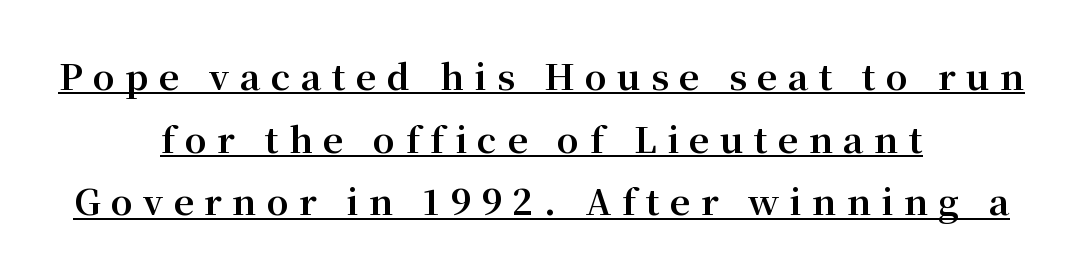
{"serif": "yes", "italic": "no", "bold": "yes", "weight": "bold", "width": "normal", "stroke_contrast": "medium", "x_height": "medium", "monospaced": "no", "underline": "yes", "align": "center", "line_spacing_ratio": 1.79, "letter_spacing": "wide", "letter_spacing_em": 0.3, "glyph_px": 35}
